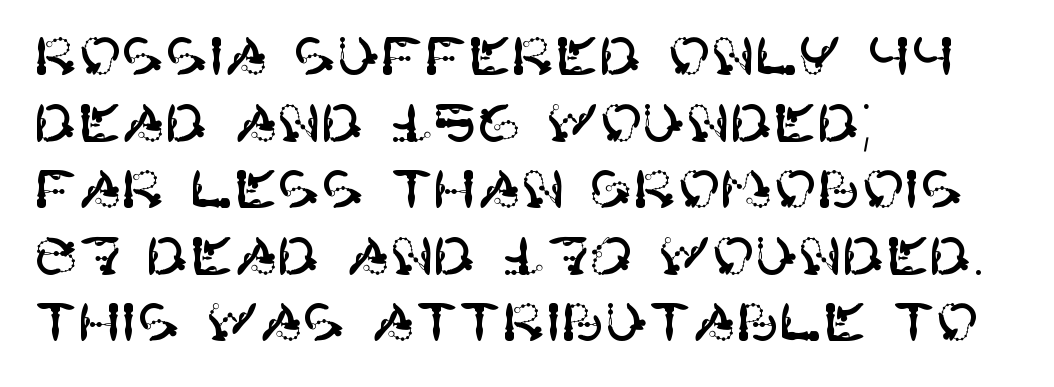
The image shows 52 px sans-serif type, upright; set left-aligned, normal line spacing (1.28x), normal letter spacing, not underlined; high stroke contrast and a large x-height.
